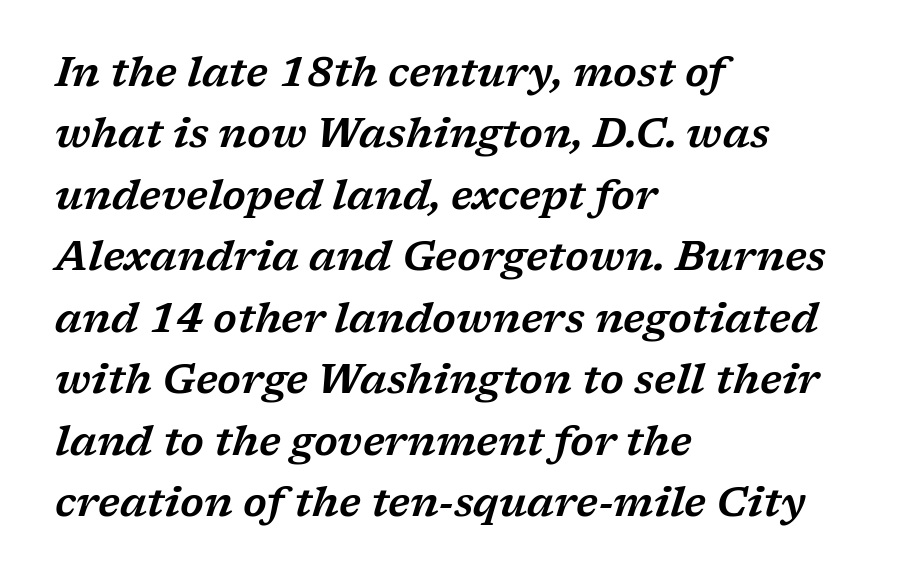
These lines are composed in type with serifs. This sample has the flowing, uneven cadence of proportional lettering. Leading matches the norm, producing a regular column. The rendering anchors every line to the left-hand side.
